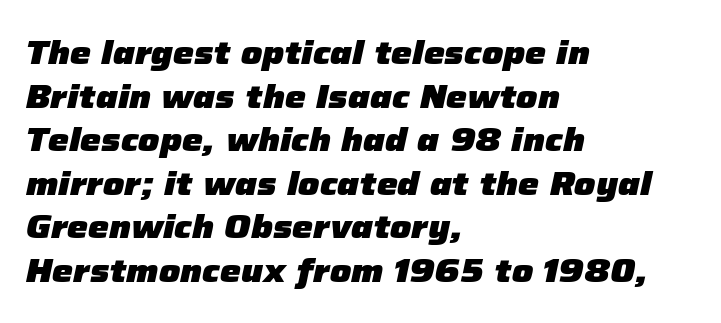
{"italic": "yes", "lean": "right", "slant_degrees": 12, "bold": "yes", "weight": "heavy", "width": "normal", "stroke_contrast": "low", "x_height": "medium", "monospaced": "no", "underline": "no", "align": "left", "line_spacing": "normal", "line_spacing_ratio": 1.32, "letter_spacing": "normal", "letter_spacing_em": 0.0, "glyph_px": 33}
